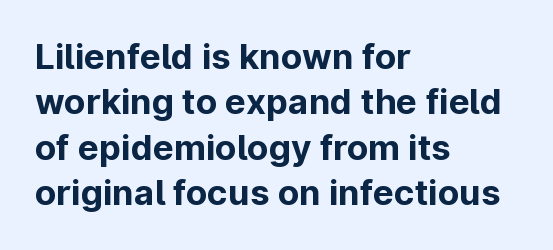
{"serif": "no", "italic": "no", "bold": "yes", "weight": "bold", "width": "normal", "stroke_contrast": "low", "x_height": "medium", "monospaced": "no", "underline": "no", "align": "left", "line_spacing": "normal", "line_spacing_ratio": 1.3, "letter_spacing": "normal", "letter_spacing_em": 0.0, "glyph_px": 35}
